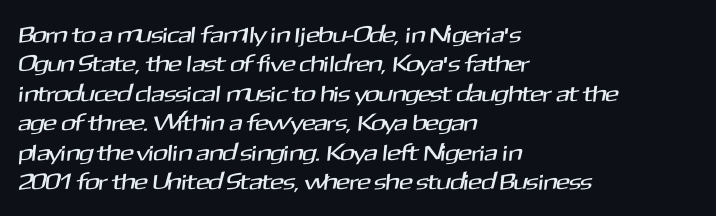
The image shows 23 px text type; set left-aligned, normal line spacing (1.28x), normal letter spacing, not underlined.
